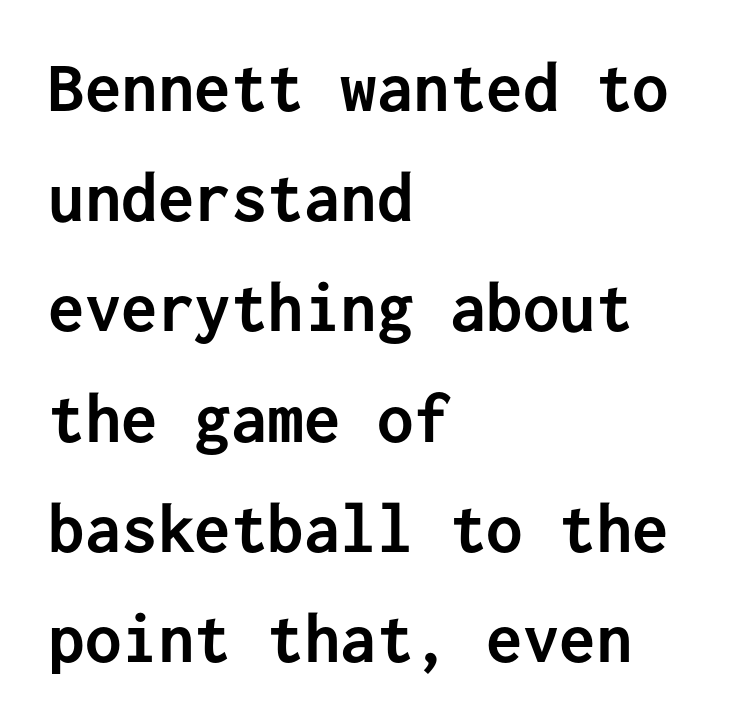
{"serif": "no", "italic": "no", "bold": "yes", "weight": "semibold", "width": "normal", "stroke_contrast": "low", "x_height": "medium", "monospaced": "yes", "underline": "no", "align": "left", "line_spacing": "normal", "line_spacing_ratio": 1.51, "letter_spacing": "normal", "letter_spacing_em": 0.0, "glyph_px": 73}
